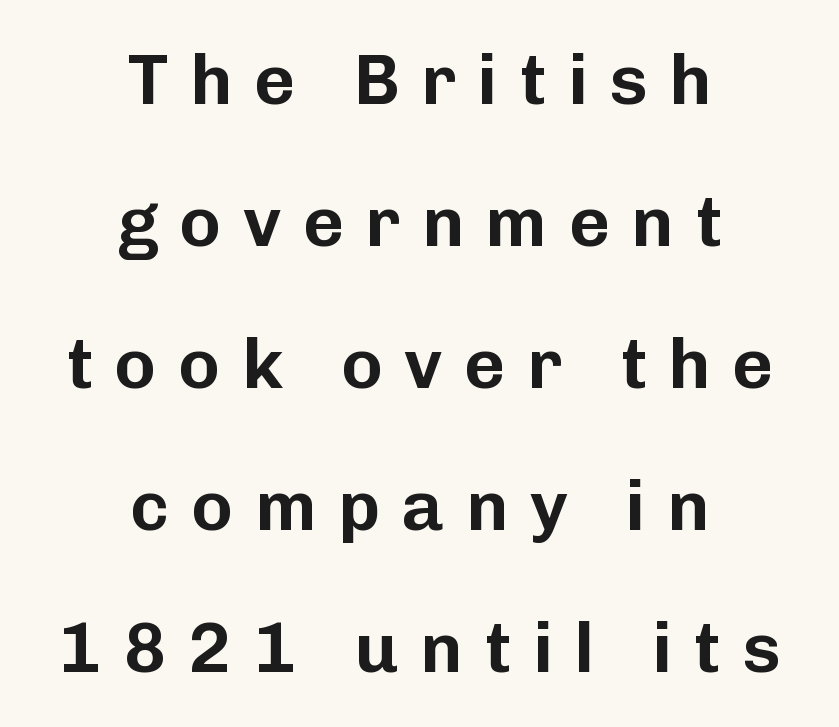
{"serif": "no", "italic": "no", "width": "normal", "stroke_contrast": "low", "x_height": "medium", "monospaced": "no", "underline": "no", "align": "center", "line_spacing": "loose", "line_spacing_ratio": 2.0, "letter_spacing": "wide", "letter_spacing_em": 0.3, "glyph_px": 71}
